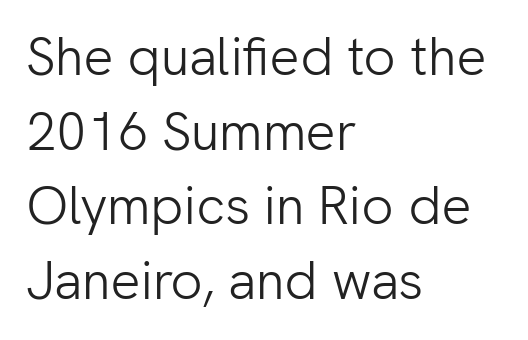
{"serif": "no", "italic": "no", "bold": "no", "weight": "light", "width": "normal", "stroke_contrast": "low", "x_height": "medium", "monospaced": "no", "underline": "no", "align": "left", "line_spacing": "normal", "line_spacing_ratio": 1.41, "letter_spacing": "normal", "letter_spacing_em": 0.0, "glyph_px": 53}
